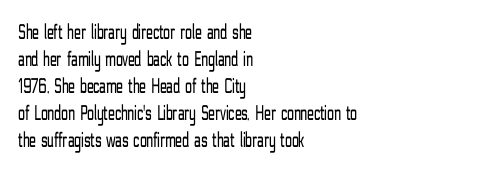
Q: Is the text bold? A: No.
Q: Is the text italic (slanted)? A: No, it is upright.
Q: Is the text underlined? A: No.
Q: How is the paragraph aligned? A: Left-aligned.
Q: Is the spacing between letters normal or unusually wide? A: Normal.
